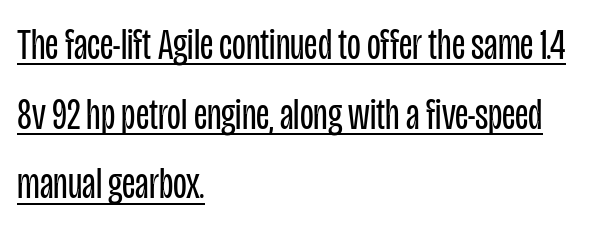
{"serif": "no", "italic": "no", "bold": "no", "weight": "regular", "width": "condensed", "stroke_contrast": "low", "x_height": "large", "monospaced": "no", "underline": "yes", "align": "left", "line_spacing": "normal", "line_spacing_ratio": 1.55, "letter_spacing": "normal", "letter_spacing_em": 0.0, "glyph_px": 45}
